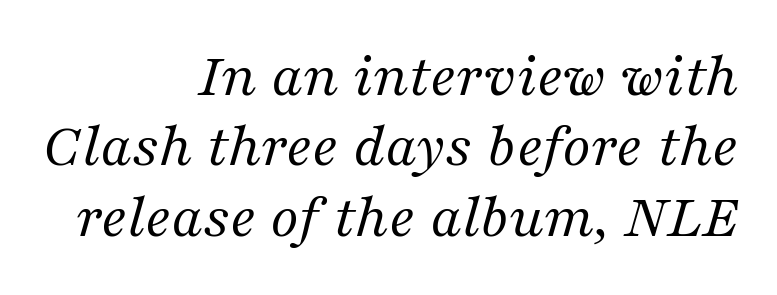
Teacher's note: observe the even right margin — that is flush-right alignment. How would I describe the line gaps? Narrow and economical. The characters display serif detailing at their extremities. These lines keep a tight, regular rhythm from letter to letter.
